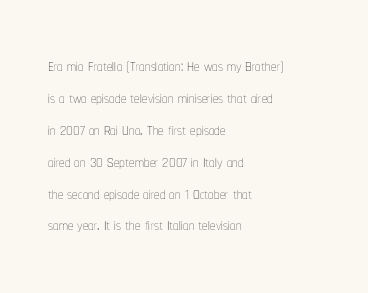
This sample uses an upright cut, with every glyph sitting square on the baseline. Check the space under the baseline: it is left empty. These lines are set flush left with a ragged right edge. Weight: not bold — regular or lighter.
